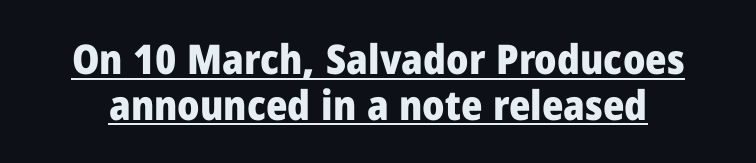
Q: Is the text bold? A: Yes.
Q: Is the text italic (slanted)? A: No, it is upright.
Q: Is the typeface a serif or a sans-serif typeface? A: Sans-serif.
Q: Is the text underlined? A: Yes.
Q: Is the spacing between letters normal or unusually wide? A: Normal.
Q: Is the spacing between lines tight, normal or loose? A: Tight.
Q: Width (condensed, normal, or wide)? A: Normal.
Q: Stroke contrast? A: Low.
Q: x-height? A: Medium.
Q: Monospaced? A: No.
